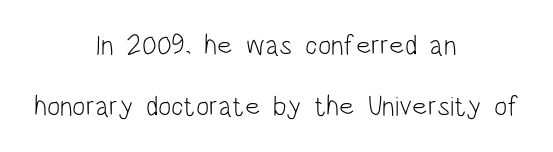
Here the designer chose a conventional face with non-uniform glyph widths. The letters look calm and open, with moderate or lighter stems. Upright lettering throughout. Regarding leading, the lines here are spaced well apart.
